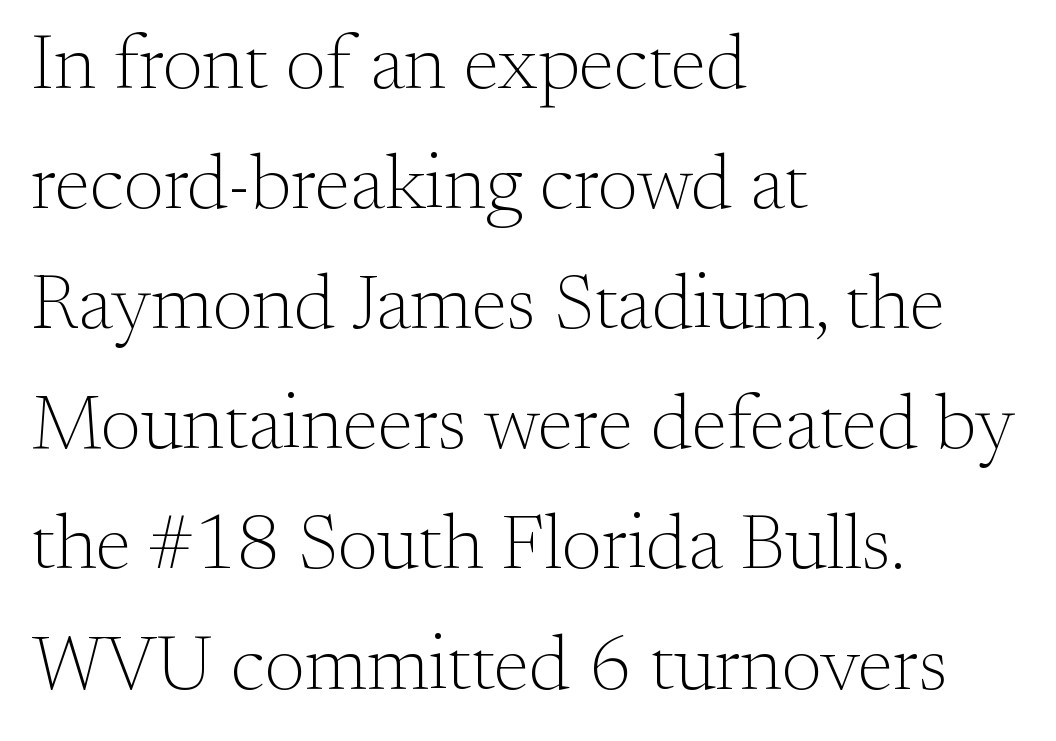
{"serif": "yes", "italic": "no", "bold": "no", "weight": "light", "width": "normal", "stroke_contrast": "medium", "x_height": "small", "monospaced": "no", "underline": "no", "align": "left", "line_spacing": "normal", "line_spacing_ratio": 1.56, "letter_spacing": "normal", "letter_spacing_em": 0.0, "glyph_px": 77}
